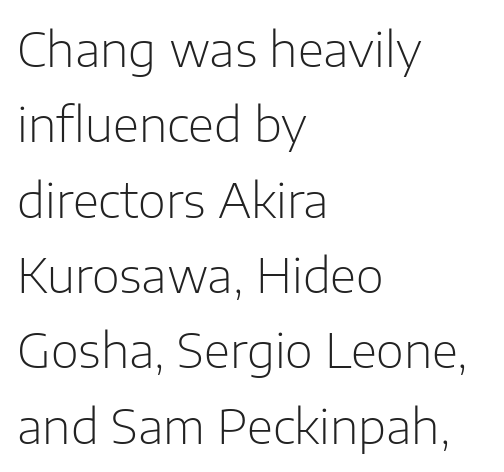
Q: Is the text bold? A: No.
Q: Is the text italic (slanted)? A: No, it is upright.
Q: Is the typeface a serif or a sans-serif typeface? A: Sans-serif.
Q: Is the text underlined? A: No.
Q: How is the paragraph aligned? A: Left-aligned.
Q: Is the spacing between letters normal or unusually wide? A: Normal.
Q: Is the spacing between lines tight, normal or loose? A: Normal.
Q: Width (condensed, normal, or wide)? A: Normal.
Q: Stroke contrast? A: Low.
Q: x-height? A: Medium.
Q: Monospaced? A: No.
